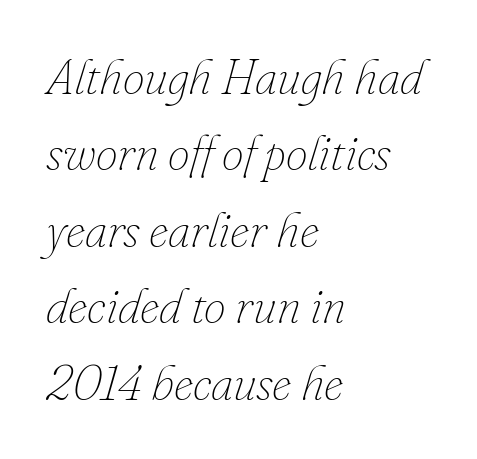
The image shows 49 px thin type, italic (leaning right); set left-aligned, normal line spacing (1.56x), normal letter spacing, not underlined; low stroke contrast and a small x-height.
